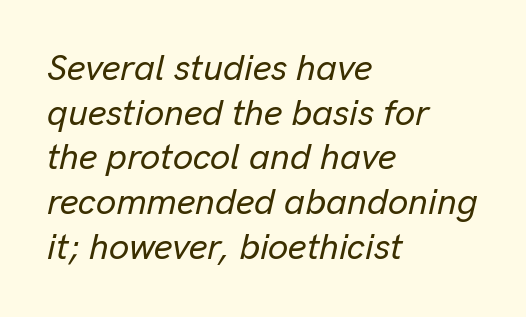
{"italic": "yes", "lean": "right", "slant_degrees": 13, "width": "normal", "stroke_contrast": "low", "x_height": "medium", "monospaced": "no", "underline": "no", "align": "left", "line_spacing_ratio": 1.24, "letter_spacing": "normal", "letter_spacing_em": 0.0, "glyph_px": 36}
